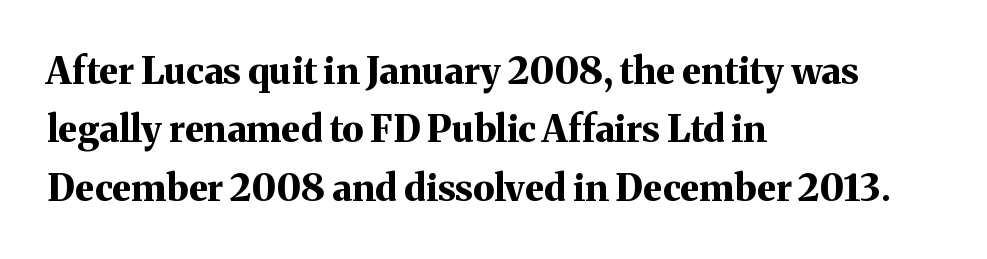
Q: Is the text bold? A: Yes.
Q: Is the text italic (slanted)? A: No, it is upright.
Q: Is the typeface a serif or a sans-serif typeface? A: Serif.
Q: Is the text underlined? A: No.
Q: How is the paragraph aligned? A: Left-aligned.
Q: Is the spacing between letters normal or unusually wide? A: Normal.
Q: Is the spacing between lines tight, normal or loose? A: Normal.
Q: Width (condensed, normal, or wide)? A: Normal.
Q: Stroke contrast? A: Medium.
Q: x-height? A: Medium.
Q: Monospaced? A: No.
